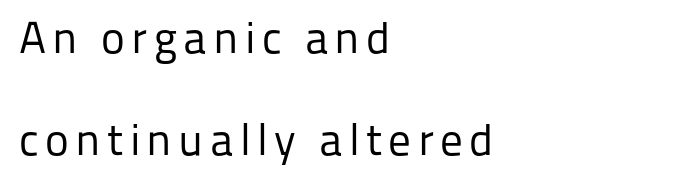
Upright lettering throughout. Unbolded letterforms with no extra heft. Alignment: flush left. Note: no serifs on the glyphs.
